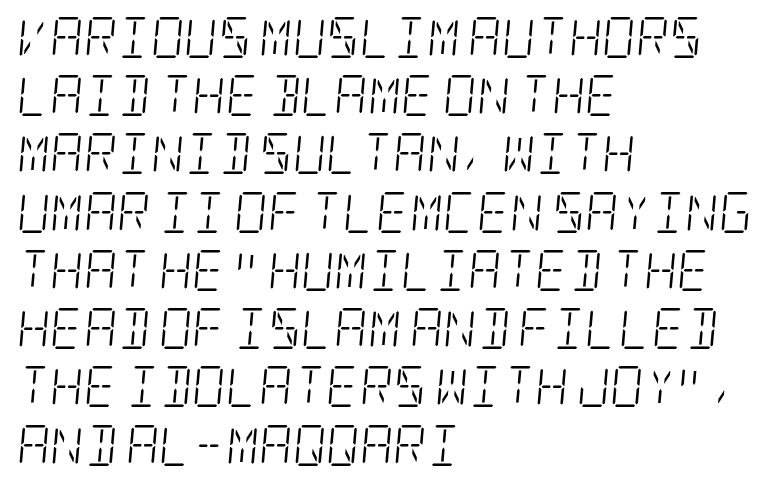
Weight: in the light-to-regular range. Tall strokes in this sample are angled rather than plumb. The setting favours the left margin, as ordinary paragraphs usually do. In terms of leading, this rendering sits right in the middle. The type is set solid horizontally, with unmodified tracking.
